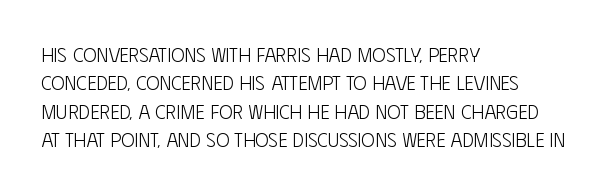
Glyph-to-glyph distance matches everyday printed text. One glance says typical: line gaps are just what's usual. A bare baseline throughout the passage. Does the lettering tilt? It doesn't — this is upright.
